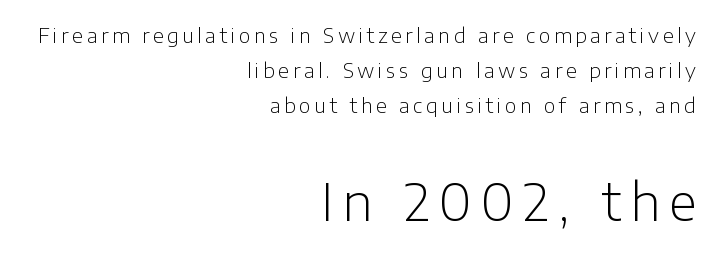
The image shows 51 px light sans-serif type, upright; set right-aligned, line spacing 1.76x, not underlined; the second (bottom) block is 2.55x larger; low stroke contrast and a medium x-height.
